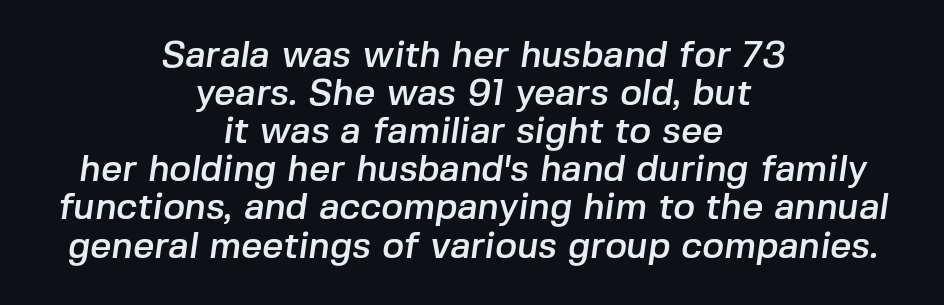
The image shows 37 px sans-serif type; set centered, tight line spacing (1.03x), normal letter spacing, not underlined; low stroke contrast and a medium x-height.
